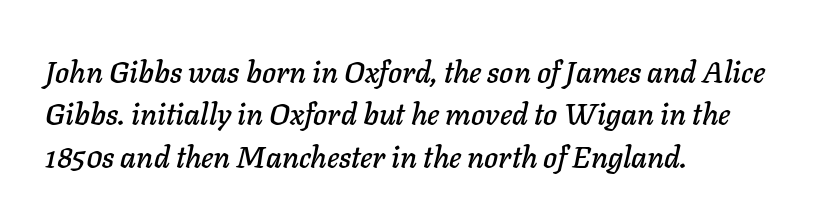
Style check: oblique. The passage shown is typed in a proportional face where columns would drift. The vertical gap from one line to the next is medium. Does the copy run flush right? No — it runs flush left. Look at the tracking — it's just the regular setting, nothing added.
